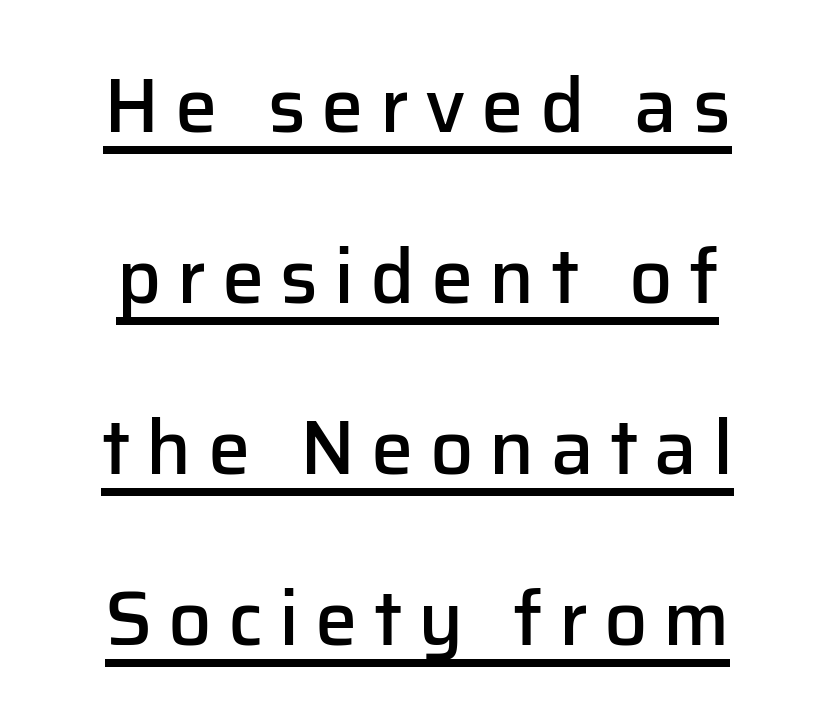
Q: Is the text bold? A: Semi-bold.
Q: Is the text italic (slanted)? A: No, it is upright.
Q: Is the typeface a serif or a sans-serif typeface? A: Sans-serif.
Q: Is the text underlined? A: Yes.
Q: How is the paragraph aligned? A: Centered.
Q: Is the spacing between letters normal or unusually wide? A: Unusually wide.
Q: Is the spacing between lines tight, normal or loose? A: Loose.
Q: Width (condensed, normal, or wide)? A: Normal.
Q: Stroke contrast? A: Low.
Q: x-height? A: Medium.
Q: Monospaced? A: No.
